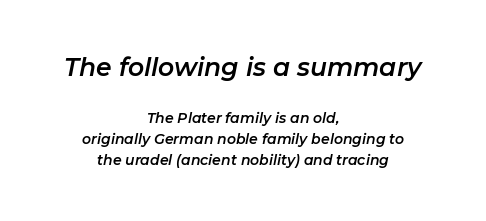
{"italic": "yes", "lean": "right", "slant_degrees": 11, "underline": "no", "align": "center", "line_spacing": "normal", "line_spacing_ratio": 1.51, "letter_spacing": "normal", "letter_spacing_em": 0.0, "larger_block": "first", "size_ratio": 1.79, "glyph_px": 25}
